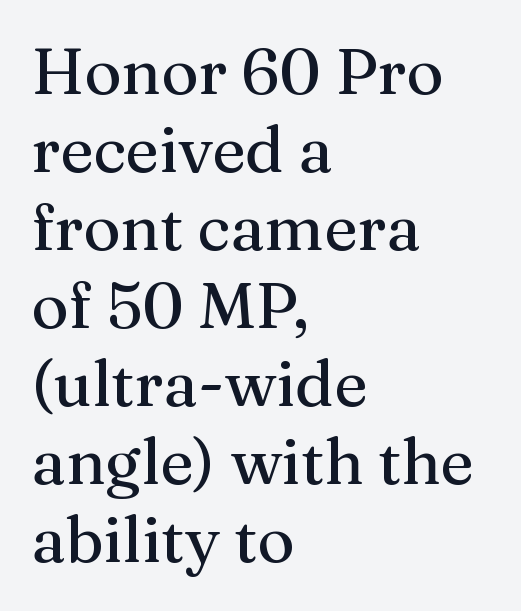
The image shows 64 px serif type, upright; set left-aligned, line spacing 1.22x, normal letter spacing, not underlined; medium stroke contrast and a medium x-height.
